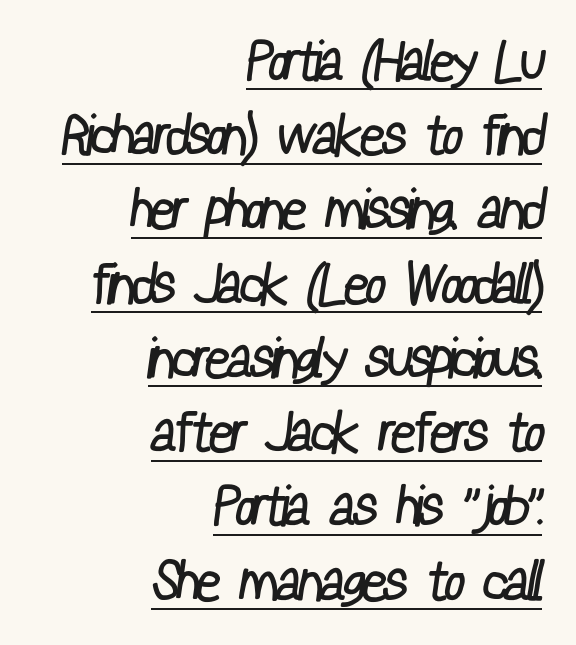
The image shows 55 px regular-weight, condensed sans-serif type; set right-aligned, normal line spacing (1.35x), normal letter spacing, underlined; low stroke contrast and a medium x-height.
